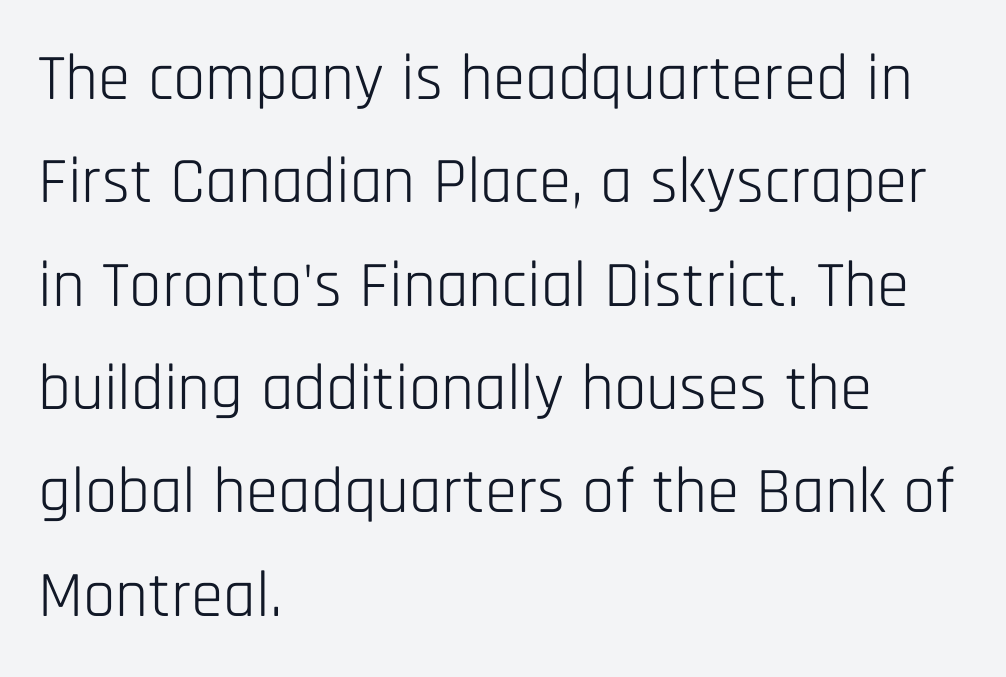
Anything drawn beneath the words? Only blank space. A typesetter would label this face a sans. Here the designer chose a conventional face with non-uniform glyph widths. Letter spacing: default. Leading matches the norm, producing a regular column.
